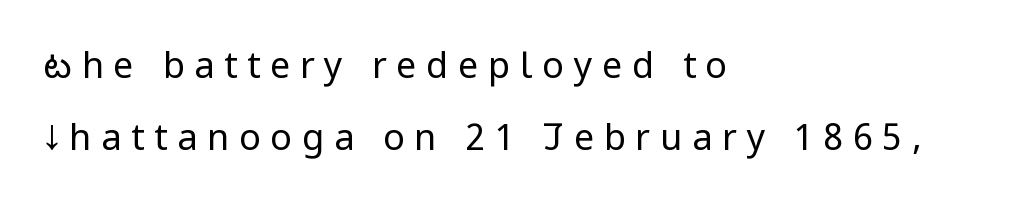
Q: Is the text bold? A: No.
Q: Is the text italic (slanted)? A: No, it is upright.
Q: Is the typeface a serif or a sans-serif typeface? A: Sans-serif.
Q: Is the text underlined? A: No.
Q: How is the paragraph aligned? A: Left-aligned.
Q: Is the spacing between letters normal or unusually wide? A: Unusually wide.
Q: Is the spacing between lines tight, normal or loose? A: Loose.
Q: Width (condensed, normal, or wide)? A: Condensed.
Q: Stroke contrast? A: Low.
Q: x-height? A: Large.
Q: Monospaced? A: No.
